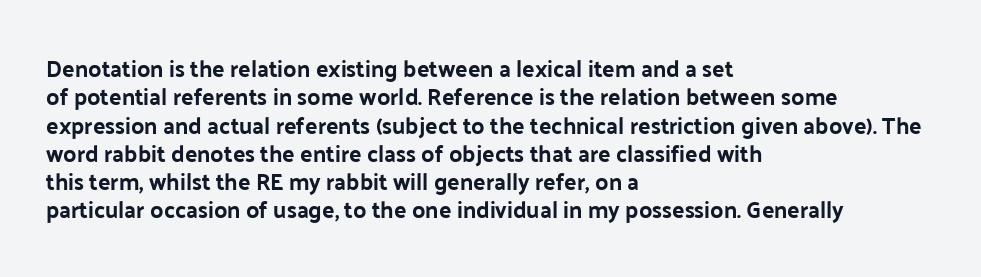
{"italic": "no", "bold": "yes", "underline": "no", "align": "left", "line_spacing_ratio": 1.23, "letter_spacing": "normal", "letter_spacing_em": 0.0, "glyph_px": 23}
